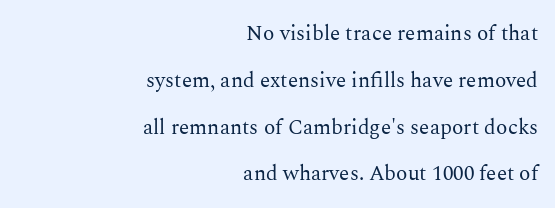
Q: Is the text bold? A: No.
Q: Is the text italic (slanted)? A: No, it is upright.
Q: Is the text underlined? A: No.
Q: How is the paragraph aligned? A: Right-aligned.
Q: Is the spacing between letters normal or unusually wide? A: Normal.
Q: Is the spacing between lines tight, normal or loose? A: Loose.
